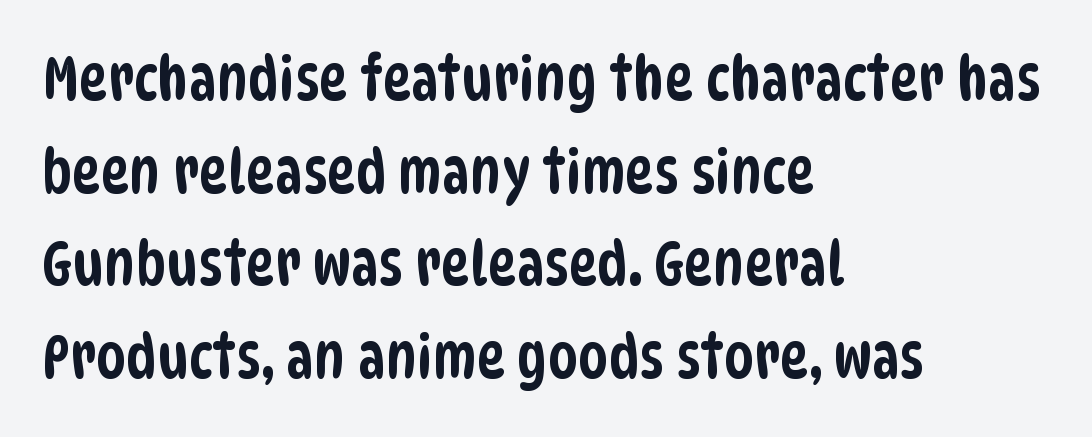
The image shows 61 px condensed sans-serif type; set left-aligned, normal line spacing (1.52x), normal letter spacing, not underlined; low stroke contrast and a large x-height.
